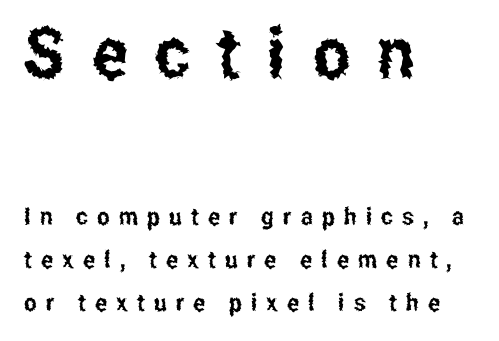
Q: Is the text italic (slanted)? A: No, it is upright.
Q: Is the typeface a serif or a sans-serif typeface? A: Sans-serif.
Q: Is the text underlined? A: No.
Q: How is the paragraph aligned? A: Left-aligned.
Q: Is the spacing between letters normal or unusually wide? A: Unusually wide.
Q: Which block of text is set in a larger size, the first (top) or the second (bottom)? A: The first (top) one.
Q: Width (condensed, normal, or wide)? A: Condensed.
Q: Stroke contrast? A: Low.
Q: x-height? A: Medium.
Q: Monospaced? A: No.
